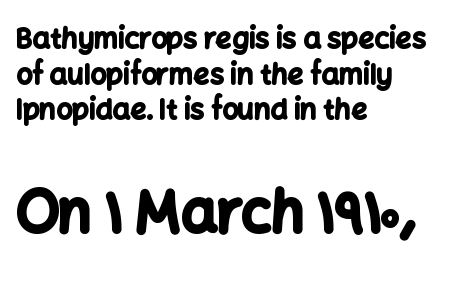
{"serif": "no", "italic": "no", "bold": "yes", "weight": "bold", "width": "normal", "stroke_contrast": "low", "x_height": "medium", "monospaced": "no", "underline": "no", "align": "left", "line_spacing": "normal", "line_spacing_ratio": 1.27, "letter_spacing": "normal", "letter_spacing_em": 0.0, "larger_block": "second", "size_ratio": 2.04, "glyph_px": 57}
